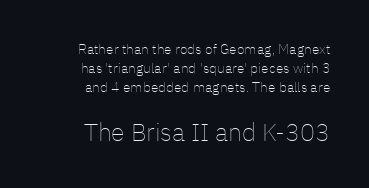
Q: Is the text bold? A: No.
Q: Is the text italic (slanted)? A: No, it is upright.
Q: Is the text underlined? A: No.
Q: How is the paragraph aligned? A: Right-aligned.
Q: Is the spacing between letters normal or unusually wide? A: Normal.
Q: Is the spacing between lines tight, normal or loose? A: Normal.
Q: Which block of text is set in a larger size, the first (top) or the second (bottom)? A: The second (bottom) one.
